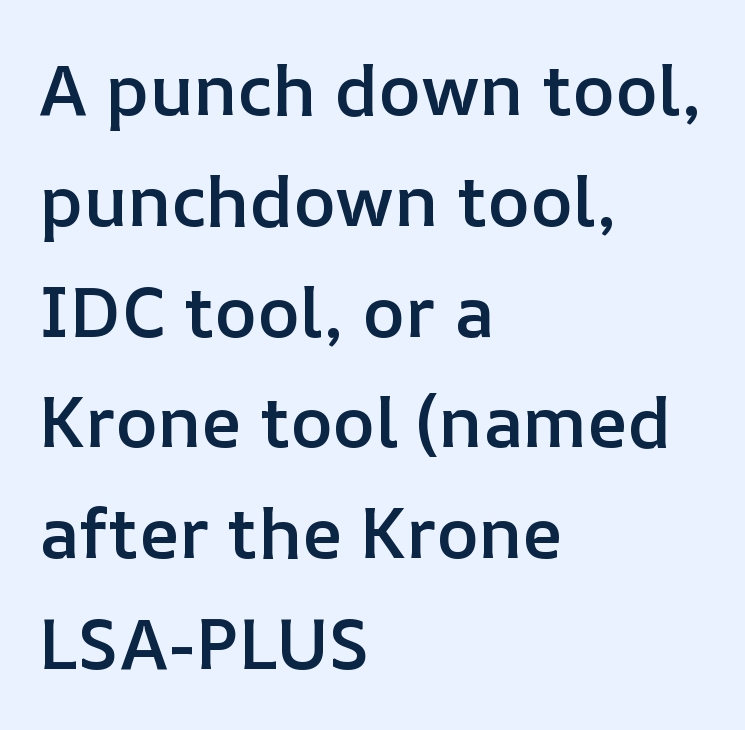
A clean baseline with only descenders dipping below it. The rendering uses natural spacing where letterforms have individual widths. No italicization has been applied; the sample stays upright. The face used here is a semibold: visibly heavier than regular, lighter than bold. These lines sit exactly where default settings would place them.
